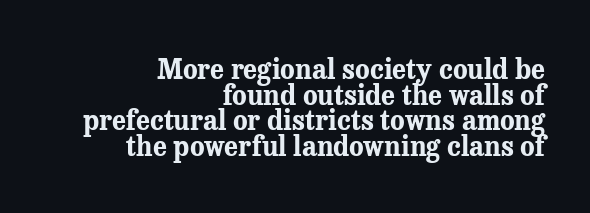
The image shows 27 px bold type, upright; set right-aligned, tight line spacing (0.95x), normal letter spacing, not underlined.
